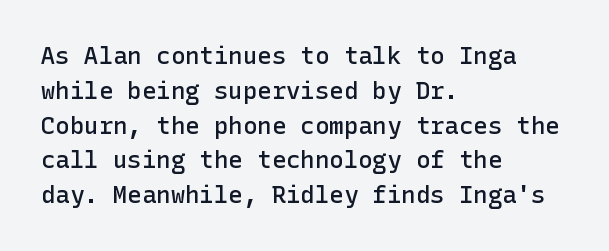
{"italic": "no", "bold": "semi", "underline": "no", "align": "left", "line_spacing": "normal", "line_spacing_ratio": 1.45, "letter_spacing": "normal", "letter_spacing_em": 0.0, "glyph_px": 24}
